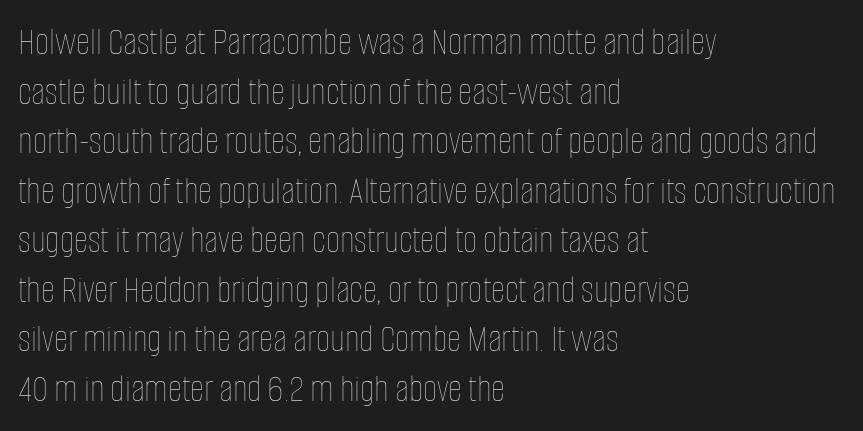
{"italic": "no", "bold": "no", "weight": "thin", "width": "condensed", "stroke_contrast": "low", "x_height": "large", "monospaced": "no", "underline": "no", "align": "left", "line_spacing": "normal", "line_spacing_ratio": 1.27, "letter_spacing": "normal", "letter_spacing_em": 0.0, "glyph_px": 39}
